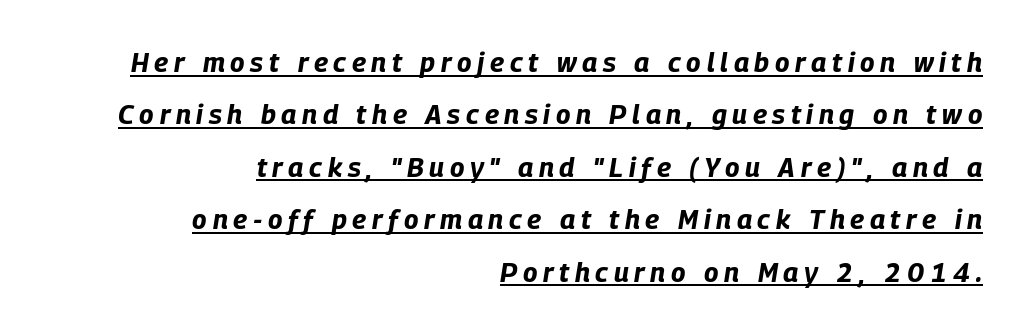
A student would call this right alignment; a typographer would say flush right, rag left. In designer terms, the underline attribute is active on this setting. The face used here is rendered with a markedly widened letterfit. The face used here has the dense, thick strokes of a bold.
